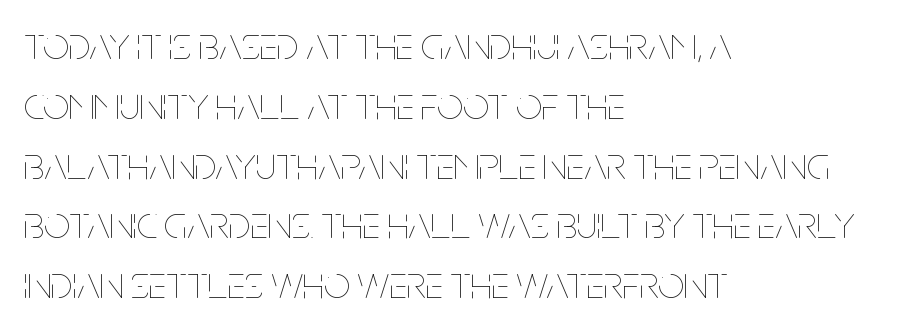
A typesetter would call this zero additional tracking. Only glyphs here, with clear space below each row. Whoever set this chose a conventional vertical rhythm. Compared with a centered layout, this one pins lines to the left instead.
